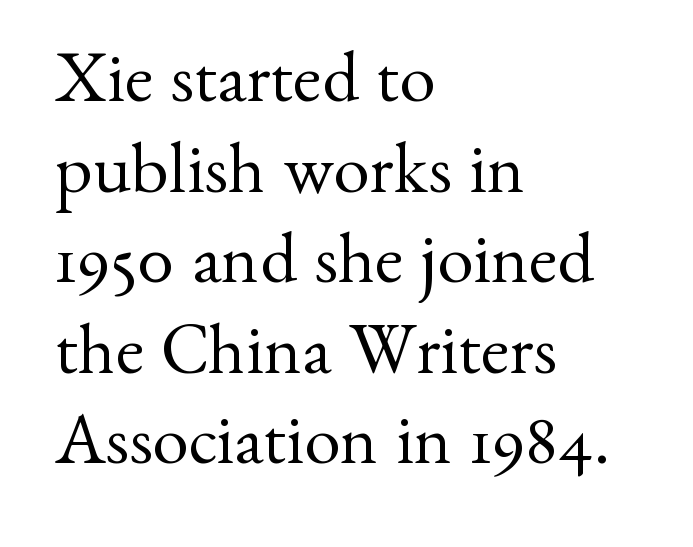
Q: Is the text bold? A: No.
Q: Is the text italic (slanted)? A: No, it is upright.
Q: Is the typeface a serif or a sans-serif typeface? A: Serif.
Q: Is the text underlined? A: No.
Q: How is the paragraph aligned? A: Left-aligned.
Q: Is the spacing between letters normal or unusually wide? A: Normal.
Q: Width (condensed, normal, or wide)? A: Normal.
Q: Stroke contrast? A: Medium.
Q: x-height? A: Small.
Q: Monospaced? A: No.
